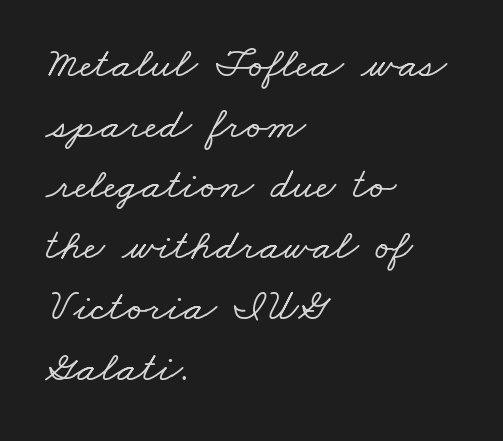
{"serif": "yes", "width": "wide", "stroke_contrast": "low", "x_height": "small", "monospaced": "no", "underline": "no", "align": "left", "line_spacing": "normal", "line_spacing_ratio": 1.38, "letter_spacing": "normal", "letter_spacing_em": 0.0, "glyph_px": 44}
